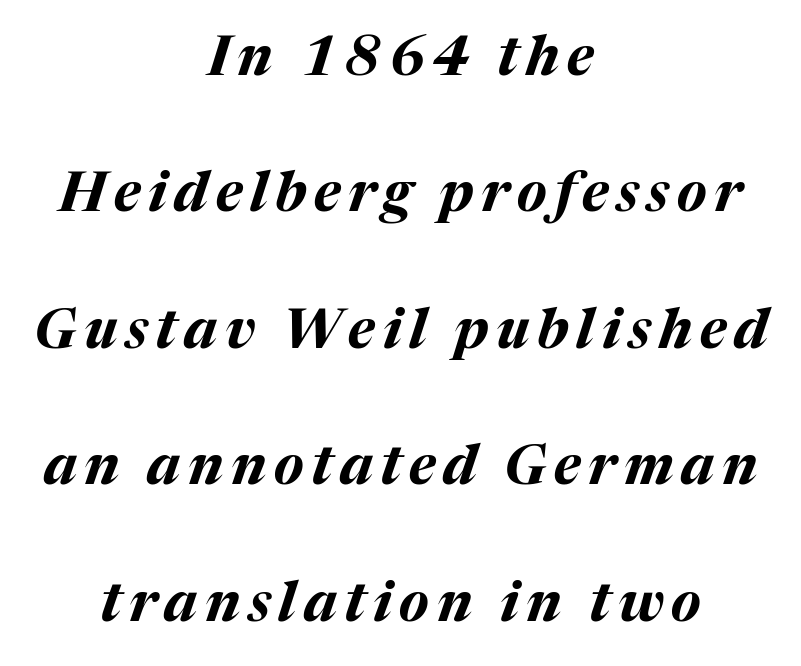
{"italic": "yes", "lean": "right", "slant_degrees": 17, "bold": "yes", "weight": "bold", "width": "normal", "stroke_contrast": "medium", "x_height": "medium", "monospaced": "no", "underline": "no", "align": "center", "line_spacing": "loose", "line_spacing_ratio": 2.48, "glyph_px": 55}
